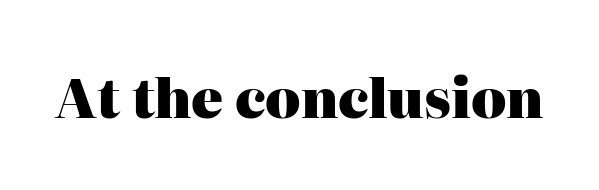
The rendering uses a bold face; every stroke is thick and dark. Observe the serifs anchoring each vertical stroke in this sample. The lettering holds an erect, upright posture throughout. The face used here is proportionally spaced, like ordinary book or web type.
